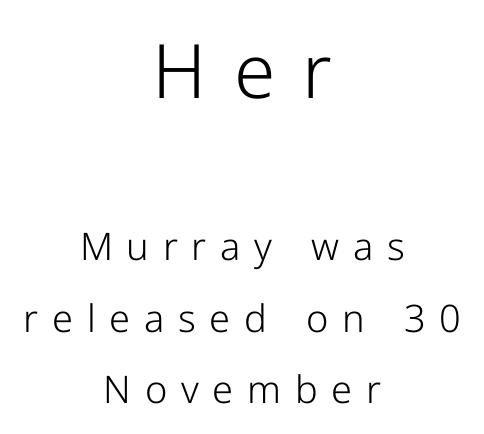
{"serif": "no", "italic": "no", "bold": "no", "weight": "light", "width": "normal", "stroke_contrast": "low", "x_height": "medium", "monospaced": "no", "underline": "no", "align": "center", "line_spacing_ratio": 1.89, "letter_spacing": "wide", "letter_spacing_em": 0.36, "larger_block": "first", "size_ratio": 1.97, "glyph_px": 75}
